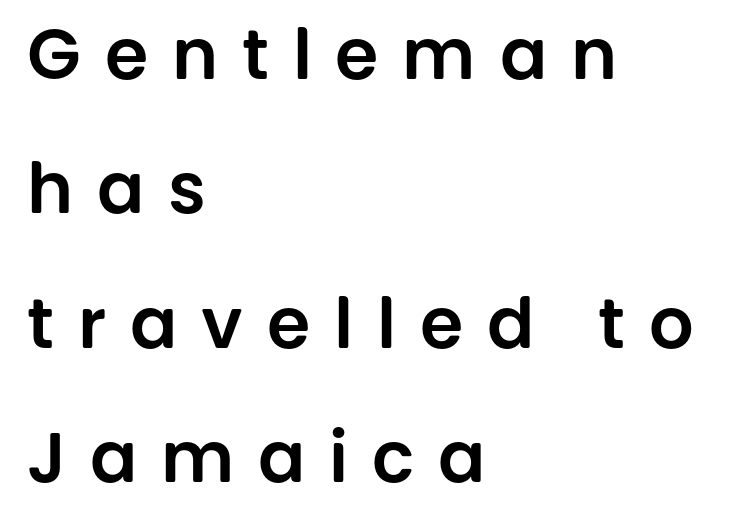
Just letters on the line, the space beneath them empty. Left-aligned paragraph, ragged on the right. This rendering widens character spacing well past its baseline value. The letters stand upright; this is a roman face.
